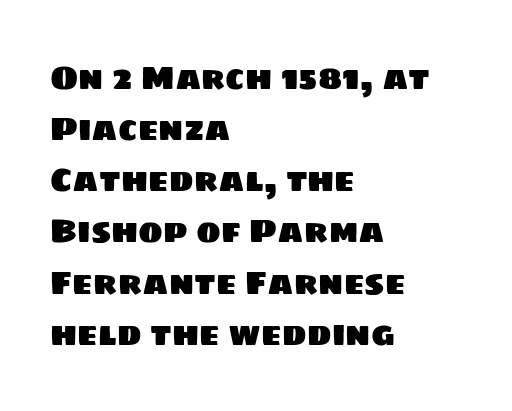
No feet cap the strokes, marking this as sans-serif type. Unmarked baselines from the first word to the last. Caption: standard tracking, unaltered. One glance says typical: line gaps are just what's usual.
